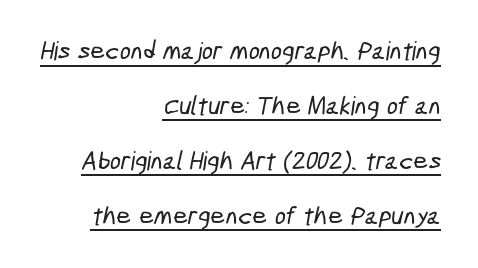
The image shows 26 px text type; set right-aligned, loose line spacing (2.11x), normal letter spacing, underlined.
